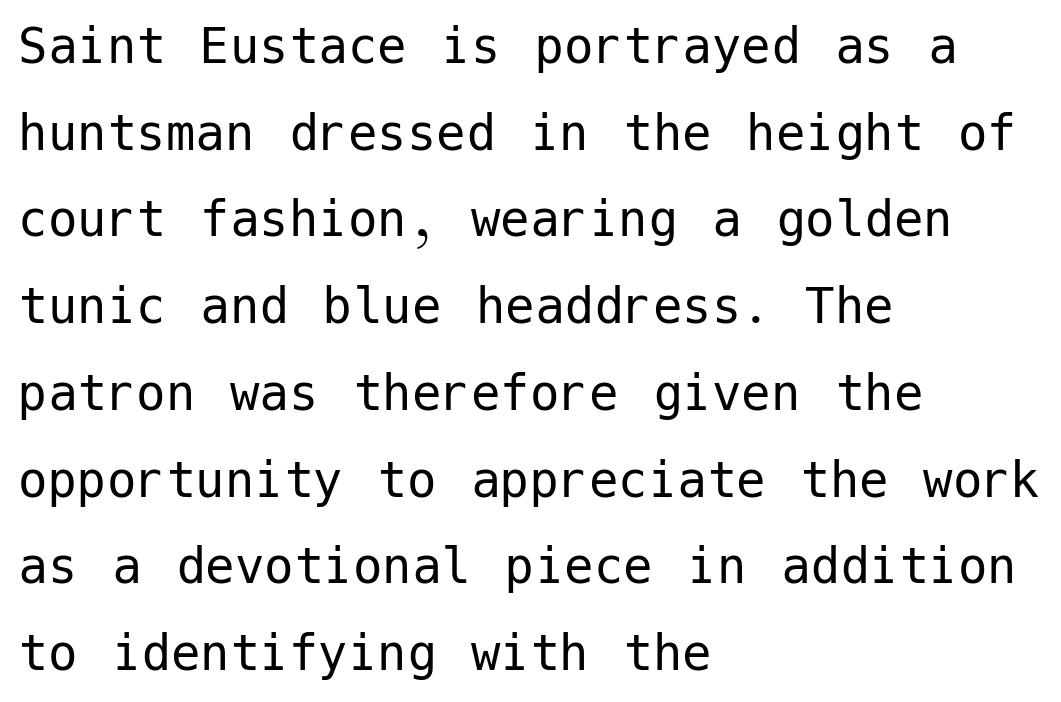
{"serif": "no", "italic": "no", "bold": "no", "weight": "regular", "width": "normal", "stroke_contrast": "low", "x_height": "medium", "underline": "no", "align": "left", "line_spacing": "normal", "line_spacing_ratio": 1.47, "letter_spacing": "normal", "letter_spacing_em": 0.0, "glyph_px": 59}
